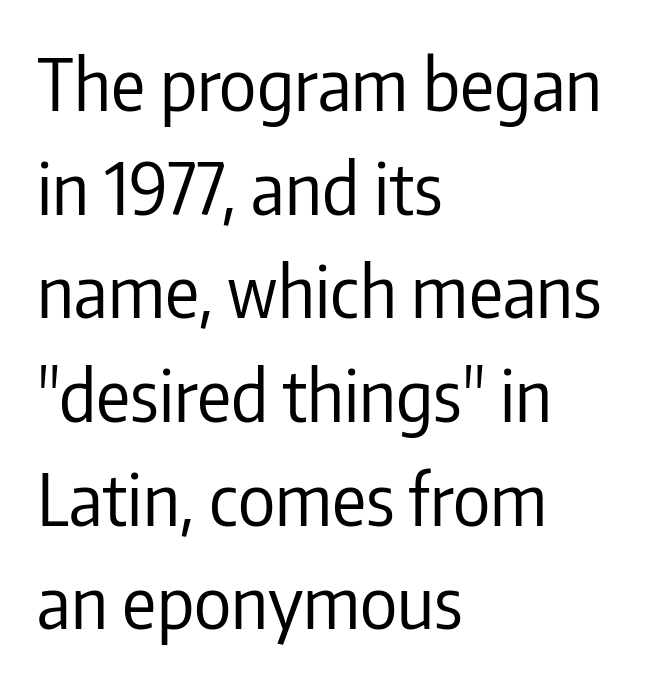
A typesetter would label this face a sans. The rag falls on the right side of this text block. If you drew a line through each stem, it would be perfectly vertical. The letters sit at their default tracking, neither squeezed nor spread. Anything drawn beneath the words? Only blank space.
